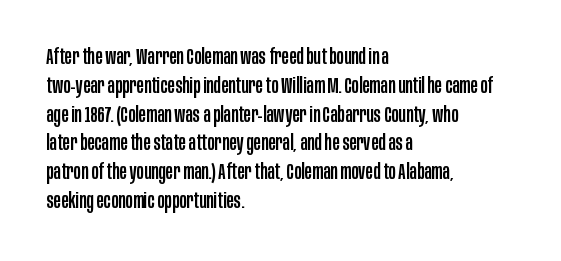
{"italic": "no", "underline": "no", "align": "left", "line_spacing": "normal", "line_spacing_ratio": 1.31, "letter_spacing": "normal", "letter_spacing_em": 0.0, "glyph_px": 22}
